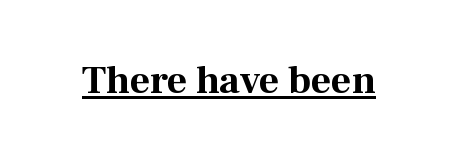
{"serif": "yes", "italic": "no", "bold": "yes", "weight": "bold", "width": "normal", "stroke_contrast": "medium", "x_height": "medium", "monospaced": "no", "underline": "yes", "letter_spacing": "normal", "letter_spacing_em": 0.0, "glyph_px": 39}
